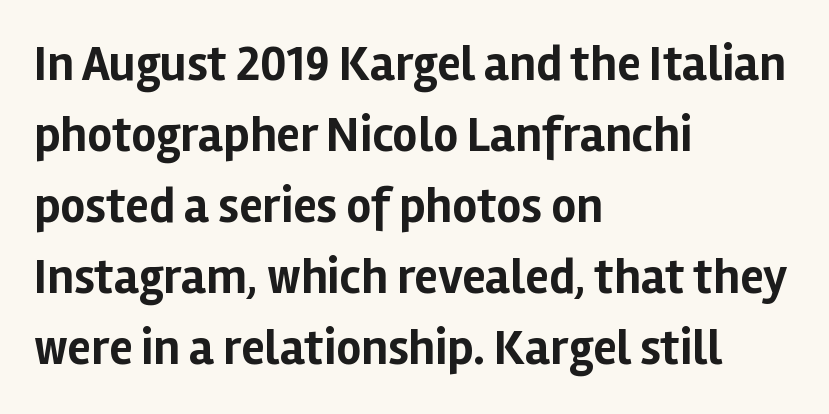
The image shows 49 px bold sans-serif type, upright; set left-aligned, normal line spacing (1.45x), normal letter spacing, not underlined; low stroke contrast and a medium x-height.
